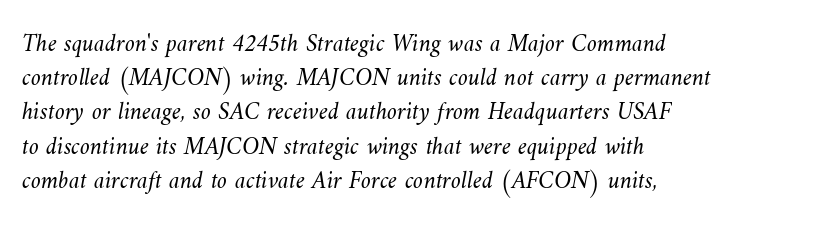
The image shows 25 px text type; set left-aligned, normal line spacing (1.37x), normal letter spacing, not underlined.
